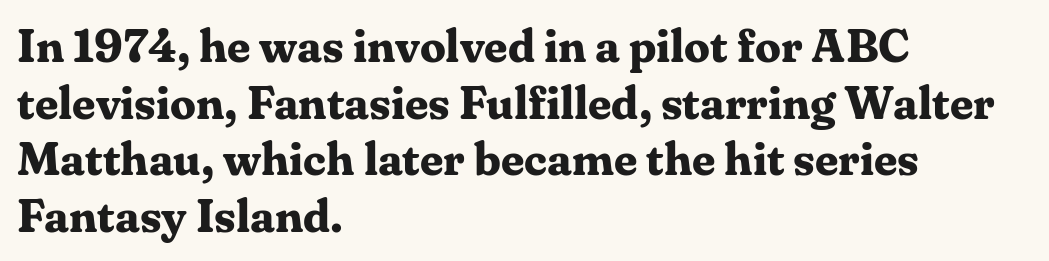
{"serif": "yes", "italic": "no", "bold": "yes", "weight": "bold", "width": "normal", "stroke_contrast": "medium", "x_height": "medium", "monospaced": "no", "underline": "no", "align": "left", "line_spacing_ratio": 1.23, "letter_spacing": "normal", "letter_spacing_em": 0.0, "glyph_px": 46}
